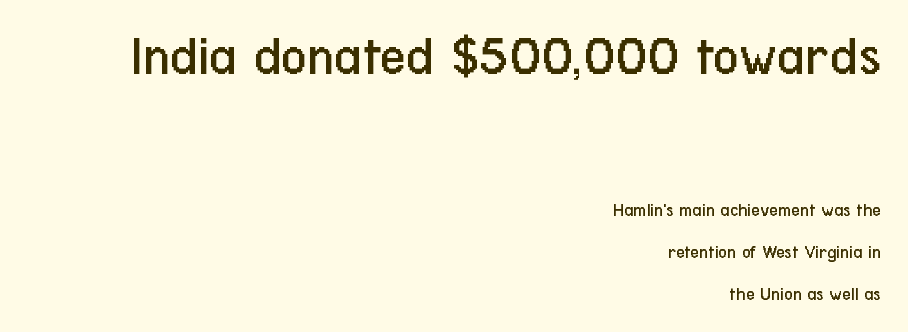
The space beneath each line is pristine and unruled. Each letter's strokes conclude bluntly, with no projecting serifs. The setting favours the right margin, as signatures and pull-quotes sometimes do. These two chunks differ in scale, with the top chunk taking the larger measure. Proportional: the letters do not fall into vertical columns.
